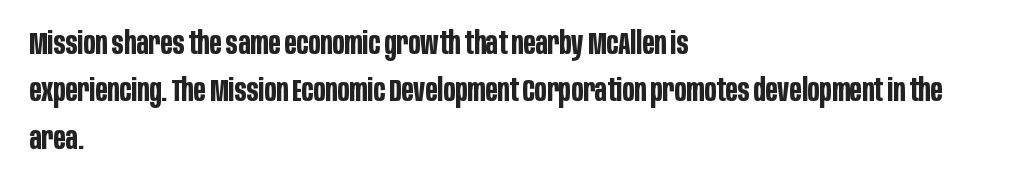
Q: Is the text bold? A: Yes.
Q: Is the text italic (slanted)? A: No, it is upright.
Q: Is the typeface a serif or a sans-serif typeface? A: Sans-serif.
Q: Is the text underlined? A: No.
Q: How is the paragraph aligned? A: Left-aligned.
Q: Is the spacing between letters normal or unusually wide? A: Normal.
Q: Is the spacing between lines tight, normal or loose? A: Normal.
Q: Width (condensed, normal, or wide)? A: Condensed.
Q: Stroke contrast? A: Low.
Q: x-height? A: Large.
Q: Monospaced? A: No.
